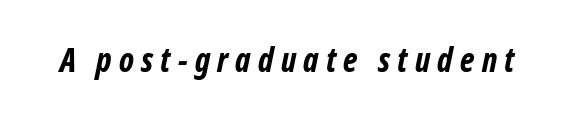
{"serif": "no", "bold": "yes", "weight": "bold", "width": "condensed", "stroke_contrast": "low", "x_height": "medium", "monospaced": "no", "underline": "no", "letter_spacing": "wide", "letter_spacing_em": 0.22, "glyph_px": 33}
